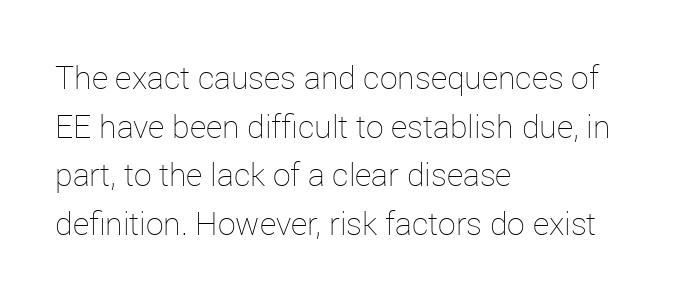
A clean baseline with only descenders dipping below it. Every character sits straight up, as roman type does. The weight tops out at a normal text grade. The lines are quadded left.
